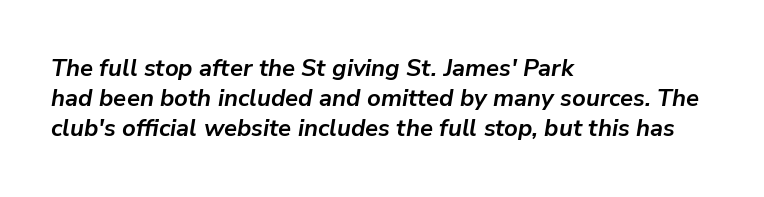
Q: Is the text bold? A: Yes.
Q: Is the text italic (slanted)? A: Yes, it leans right by about 9 degrees.
Q: Is the text underlined? A: No.
Q: How is the paragraph aligned? A: Left-aligned.
Q: Is the spacing between letters normal or unusually wide? A: Normal.
Q: Is the spacing between lines tight, normal or loose? A: Normal.
